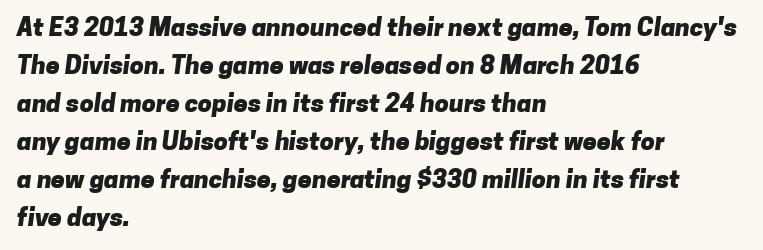
Q: Is the text bold? A: Yes.
Q: Is the text underlined? A: No.
Q: How is the paragraph aligned? A: Left-aligned.
Q: Is the spacing between letters normal or unusually wide? A: Normal.
Q: Is the spacing between lines tight, normal or loose? A: Normal.
